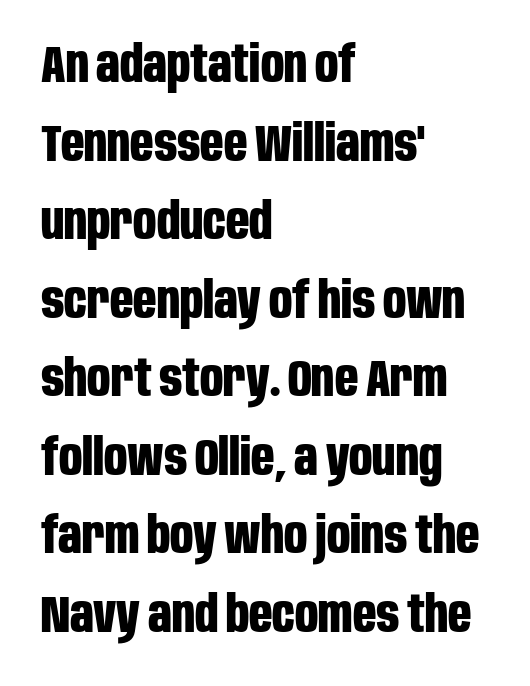
Q: Is the text bold? A: Yes.
Q: Is the text italic (slanted)? A: No, it is upright.
Q: Is the typeface a serif or a sans-serif typeface? A: Sans-serif.
Q: Is the text underlined? A: No.
Q: How is the paragraph aligned? A: Left-aligned.
Q: Is the spacing between letters normal or unusually wide? A: Normal.
Q: Is the spacing between lines tight, normal or loose? A: Normal.
Q: Width (condensed, normal, or wide)? A: Condensed.
Q: Stroke contrast? A: Low.
Q: x-height? A: Large.
Q: Monospaced? A: No.
